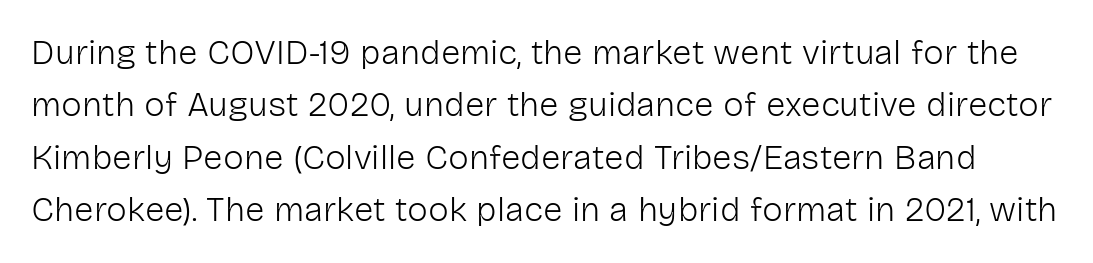
Q: Is the text bold? A: No.
Q: Is the text italic (slanted)? A: No, it is upright.
Q: Is the typeface a serif or a sans-serif typeface? A: Sans-serif.
Q: Is the text underlined? A: No.
Q: Is the spacing between letters normal or unusually wide? A: Normal.
Q: Is the spacing between lines tight, normal or loose? A: Normal.
Q: Width (condensed, normal, or wide)? A: Normal.
Q: Stroke contrast? A: Low.
Q: x-height? A: Medium.
Q: Monospaced? A: No.
